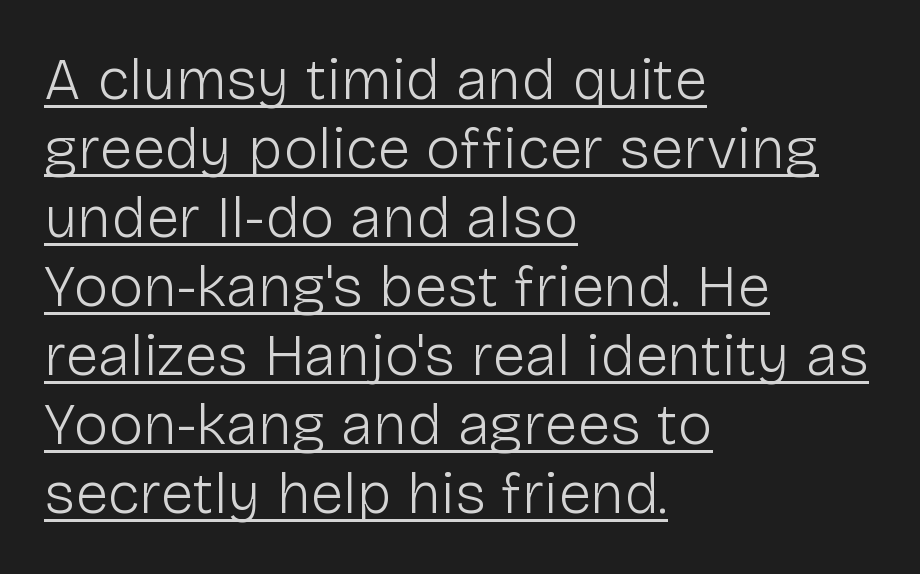
The image shows 59 px light sans-serif type, upright; set left-aligned, line spacing 1.17x, normal letter spacing, underlined; low stroke contrast and a medium x-height.
